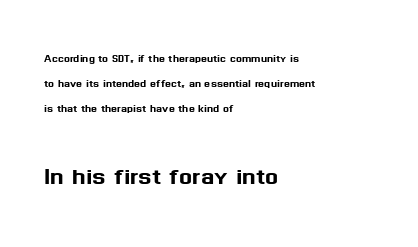
The image shows 31 px sans-serif type, upright; set left-aligned, line spacing 1.79x, normal letter spacing, not underlined; the second (bottom) block is 2.21x larger; medium stroke contrast and a medium x-height.
